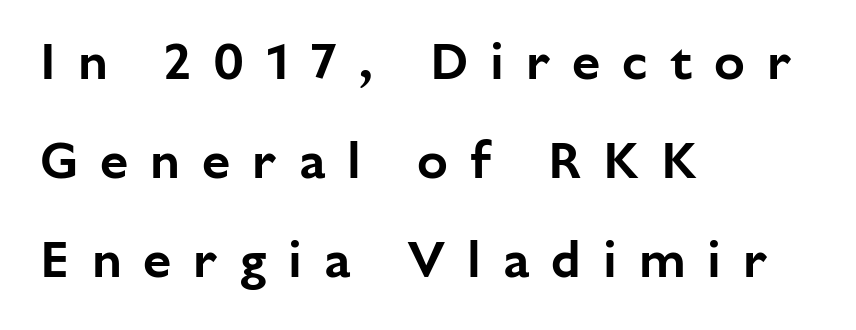
The image shows 51 px sans-serif type, upright; set left-aligned, loose line spacing (1.94x), unusually wide letter spacing (+0.43 em), not underlined; low stroke contrast and a medium x-height.
